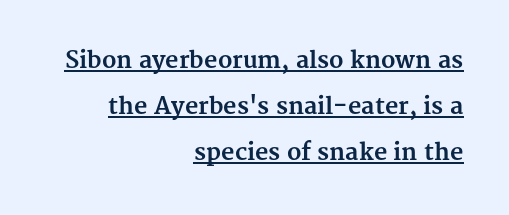
{"italic": "no", "bold": "yes", "underline": "yes", "align": "right", "line_spacing": "loose", "line_spacing_ratio": 2.01, "letter_spacing": "normal", "letter_spacing_em": 0.0, "glyph_px": 23}
